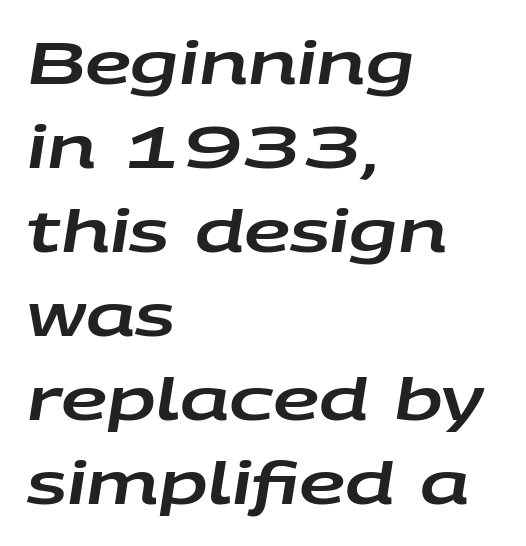
The axis of the letterforms is tilted away from vertical. The space beneath each line is pristine and unruled. Honestly, the row spacing looks completely unremarkable. Looks like regular typesetting: each glyph gets only the width it needs. Nothing unusual about the tracking: characters are spaced as the font intends.
